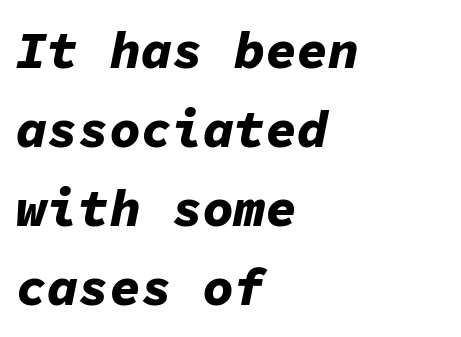
Q: Is the text bold? A: Yes.
Q: Is the text italic (slanted)? A: Yes, it leans right by about 11 degrees.
Q: Is the text underlined? A: No.
Q: How is the paragraph aligned? A: Left-aligned.
Q: Is the spacing between letters normal or unusually wide? A: Normal.
Q: Is the spacing between lines tight, normal or loose? A: Normal.
Q: Width (condensed, normal, or wide)? A: Normal.
Q: Stroke contrast? A: Low.
Q: x-height? A: Medium.
Q: Monospaced? A: Yes.
